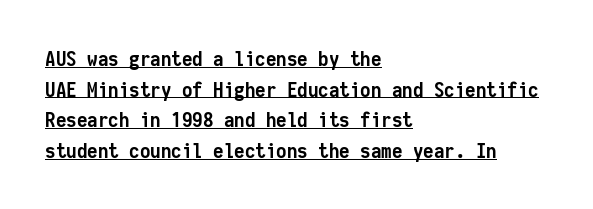
Q: Is the text bold? A: Yes.
Q: Is the text italic (slanted)? A: No, it is upright.
Q: Is the text underlined? A: Yes.
Q: How is the paragraph aligned? A: Left-aligned.
Q: Is the spacing between letters normal or unusually wide? A: Normal.
Q: Is the spacing between lines tight, normal or loose? A: Normal.
